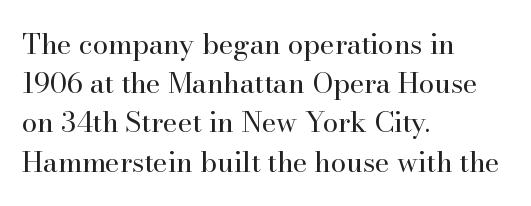
How are the letters spaced? Ordinarily, with no added tracking. Where is the straight margin? On the left. Regarding leading, the lines here are spaced in the standard way. Varying glyph widths throughout — classic text-font behaviour.
